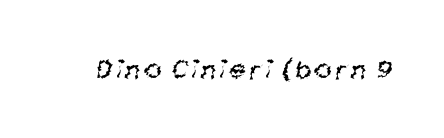
Q: Is the text bold? A: No.
Q: Is the typeface a serif or a sans-serif typeface? A: Sans-serif.
Q: Is the text underlined? A: No.
Q: Width (condensed, normal, or wide)? A: Condensed.
Q: Stroke contrast? A: Medium.
Q: x-height? A: Large.
Q: Monospaced? A: No.
